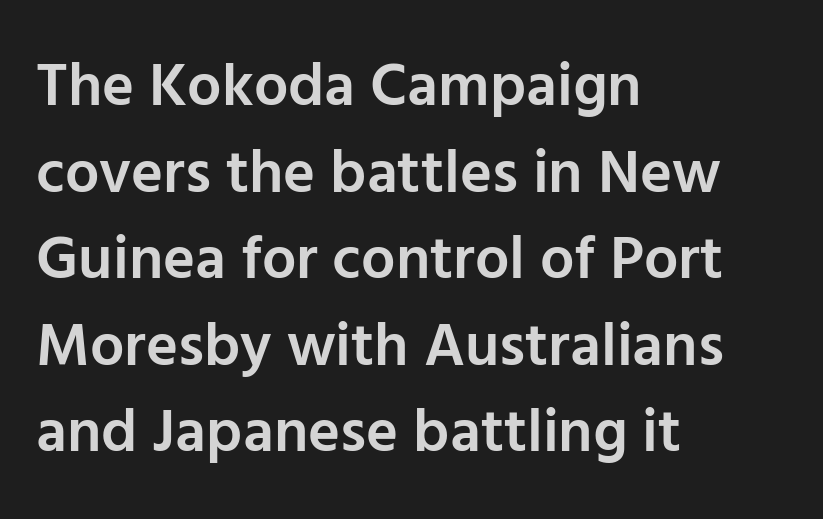
Q: Is the text bold? A: Semi-bold.
Q: Is the text italic (slanted)? A: No, it is upright.
Q: Is the typeface a serif or a sans-serif typeface? A: Sans-serif.
Q: Is the text underlined? A: No.
Q: How is the paragraph aligned? A: Left-aligned.
Q: Is the spacing between letters normal or unusually wide? A: Normal.
Q: Is the spacing between lines tight, normal or loose? A: Normal.
Q: Width (condensed, normal, or wide)? A: Normal.
Q: Stroke contrast? A: Low.
Q: x-height? A: Medium.
Q: Monospaced? A: No.
